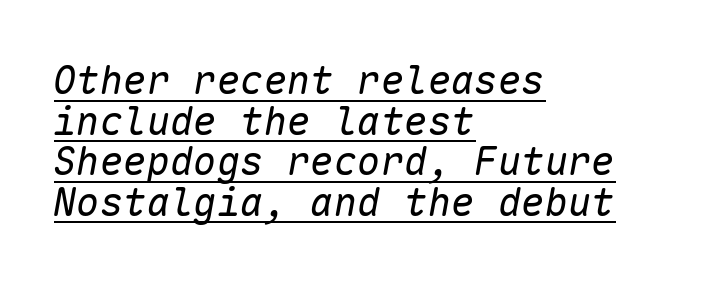
Q: Is the text bold? A: No.
Q: Is the text italic (slanted)? A: Yes, it leans right by about 10 degrees.
Q: Is the text underlined? A: Yes.
Q: How is the paragraph aligned? A: Left-aligned.
Q: Is the spacing between letters normal or unusually wide? A: Normal.
Q: Is the spacing between lines tight, normal or loose? A: Tight.
Q: Width (condensed, normal, or wide)? A: Normal.
Q: Stroke contrast? A: Low.
Q: x-height? A: Medium.
Q: Monospaced? A: Yes.
